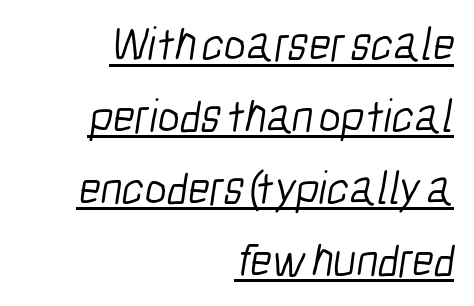
The image shows 47 px light, condensed sans-serif type; set right-aligned, normal line spacing (1.53x), normal letter spacing, underlined; low stroke contrast and a medium x-height.
